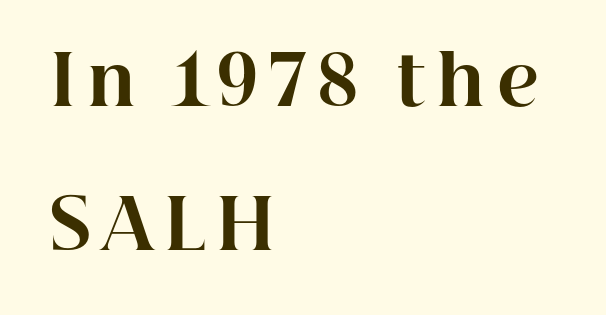
The image shows 69 px bold serif type, upright; set left-aligned, loose line spacing (2.09x), not underlined; high stroke contrast and a medium x-height.
